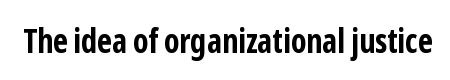
Q: Is the text bold? A: Yes.
Q: Is the text italic (slanted)? A: No, it is upright.
Q: Is the typeface a serif or a sans-serif typeface? A: Sans-serif.
Q: Is the text underlined? A: No.
Q: Is the spacing between letters normal or unusually wide? A: Normal.
Q: Width (condensed, normal, or wide)? A: Condensed.
Q: Stroke contrast? A: Low.
Q: x-height? A: Medium.
Q: Monospaced? A: No.
